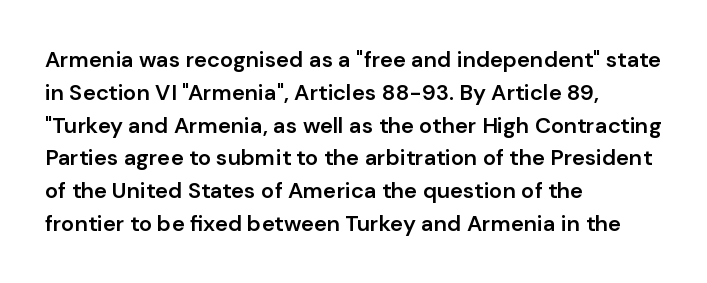
Q: Is the text bold? A: Semi-bold.
Q: Is the text italic (slanted)? A: No, it is upright.
Q: Is the text underlined? A: No.
Q: How is the paragraph aligned? A: Left-aligned.
Q: Is the spacing between letters normal or unusually wide? A: Normal.
Q: Is the spacing between lines tight, normal or loose? A: Normal.
